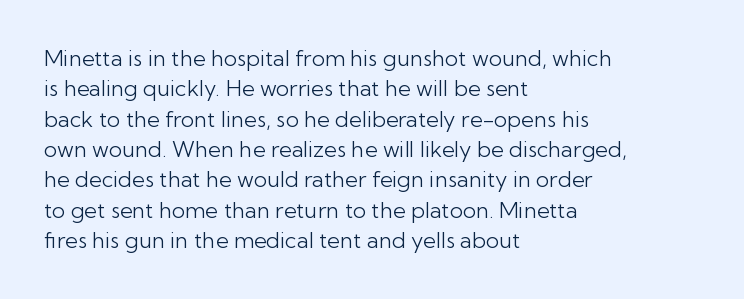
Q: Is the text bold? A: No.
Q: Is the text italic (slanted)? A: No, it is upright.
Q: Is the text underlined? A: No.
Q: How is the paragraph aligned? A: Left-aligned.
Q: Is the spacing between letters normal or unusually wide? A: Normal.
Q: Is the spacing between lines tight, normal or loose? A: Normal.
